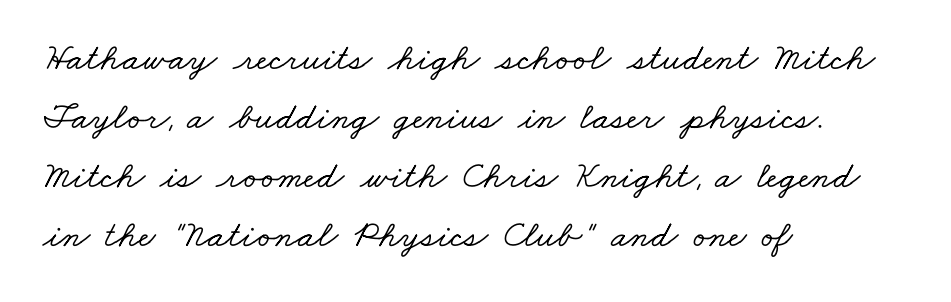
The image shows 38 px wide serif type; set left-aligned, normal line spacing (1.55x), normal letter spacing, not underlined; low stroke contrast and a small x-height.
